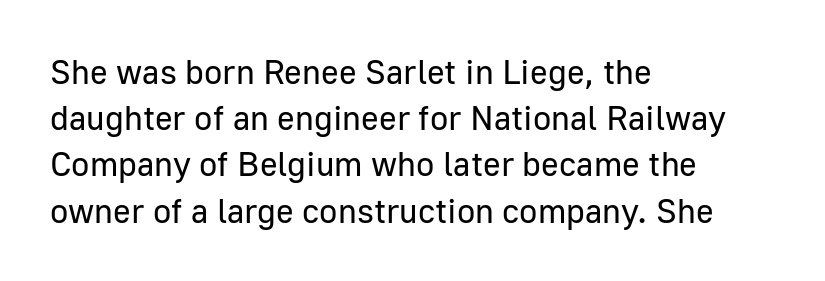
{"serif": "no", "italic": "no", "bold": "no", "weight": "regular", "width": "normal", "stroke_contrast": "low", "x_height": "medium", "monospaced": "no", "underline": "no", "align": "left", "line_spacing": "normal", "line_spacing_ratio": 1.36, "letter_spacing": "normal", "letter_spacing_em": 0.0, "glyph_px": 34}
